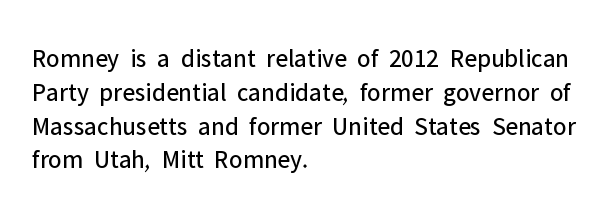
Q: Is the text bold? A: No.
Q: Is the text italic (slanted)? A: No, it is upright.
Q: Is the text underlined? A: No.
Q: How is the paragraph aligned? A: Left-aligned.
Q: Is the spacing between letters normal or unusually wide? A: Normal.
Q: Is the spacing between lines tight, normal or loose? A: Normal.
